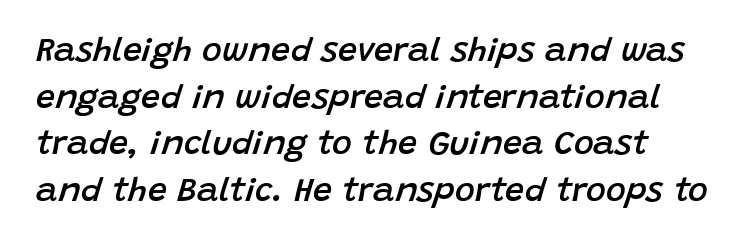
The image shows 34 px semibold type, italic (leaning right); set normal line spacing (1.37x), normal letter spacing, not underlined; low stroke contrast and a large x-height.
